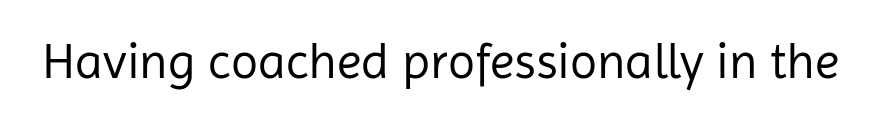
The image shows 50 px regular-weight sans-serif type, upright; set normal letter spacing, not underlined; low stroke contrast and a medium x-height.
